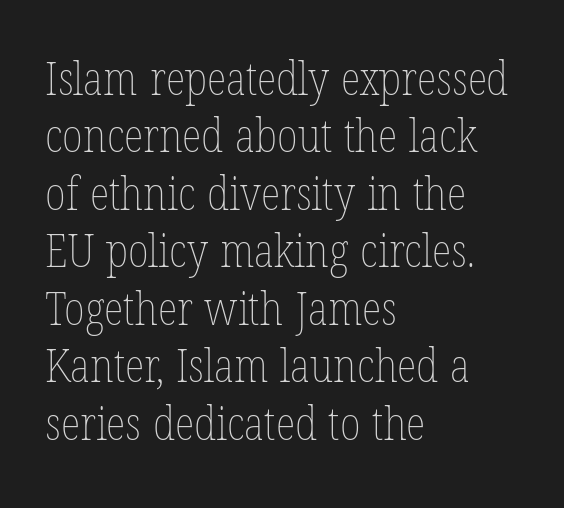
The image shows 46 px thin, condensed type, upright; set left-aligned, normal line spacing (1.25x), normal letter spacing, not underlined; low stroke contrast and a medium x-height.
